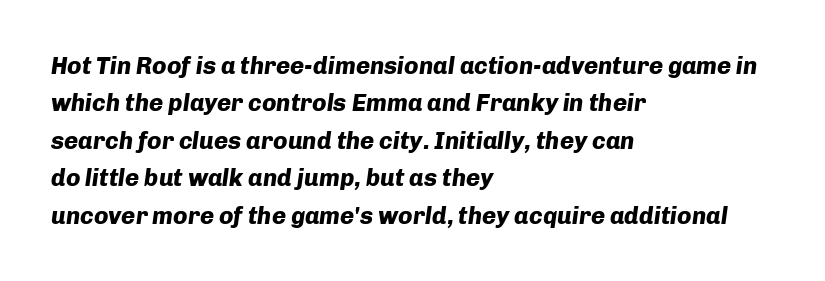
Designer's note — italics engaged. Compared with typical body copy, the letter spacing here is the same. The font is running at its bold setting. Vertically, the passage feels balanced, rows spaced as you'd expect. Check the space under the baseline: it is left empty. A classic flush-left, rag-right setting is used for this passage.
